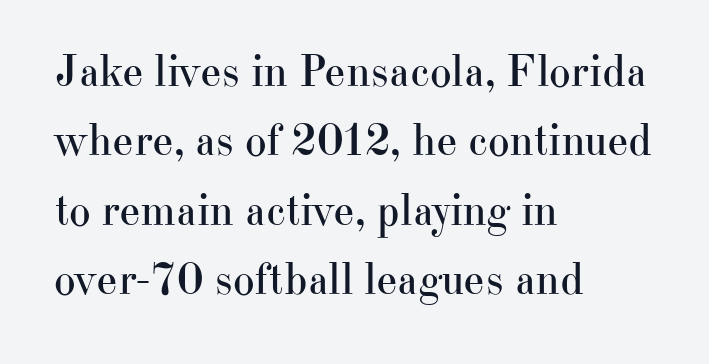
Q: Is the text bold? A: No.
Q: Is the text italic (slanted)? A: No, it is upright.
Q: Is the typeface a serif or a sans-serif typeface? A: Serif.
Q: Is the text underlined? A: No.
Q: How is the paragraph aligned? A: Left-aligned.
Q: Is the spacing between letters normal or unusually wide? A: Normal.
Q: Is the spacing between lines tight, normal or loose? A: Normal.
Q: Width (condensed, normal, or wide)? A: Normal.
Q: Stroke contrast? A: High.
Q: x-height? A: Small.
Q: Monospaced? A: No.
